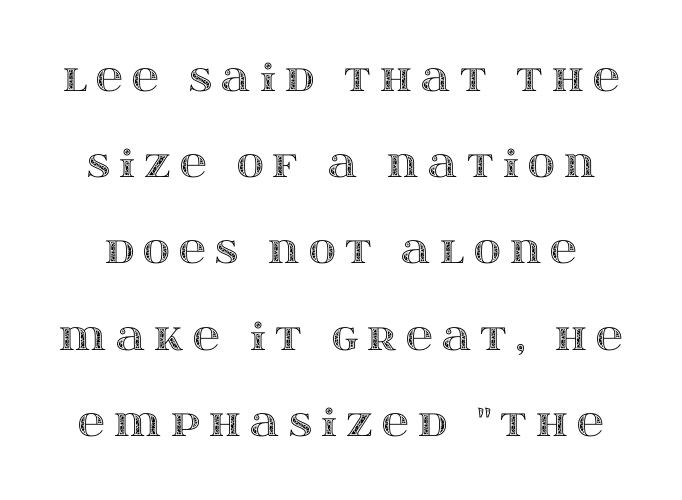
Q: Is the text italic (slanted)? A: No, it is upright.
Q: Is the text underlined? A: No.
Q: Is the spacing between letters normal or unusually wide? A: Unusually wide.
Q: Is the spacing between lines tight, normal or loose? A: Loose.
Q: Width (condensed, normal, or wide)? A: Wide.
Q: x-height? A: Large.
Q: Monospaced? A: No.
